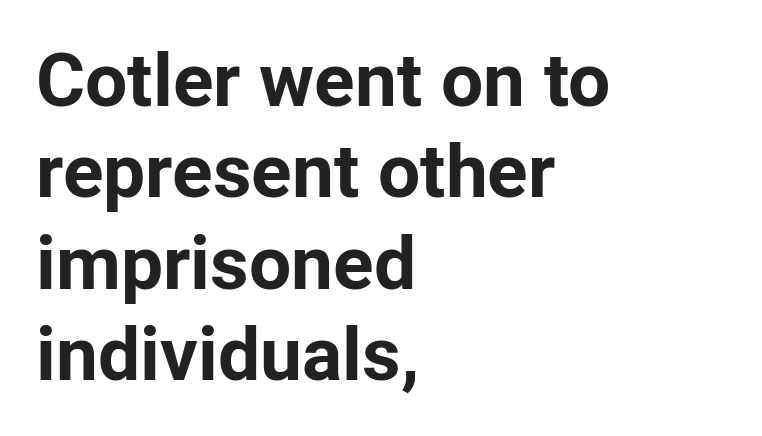
{"serif": "no", "italic": "no", "bold": "yes", "weight": "bold", "width": "normal", "stroke_contrast": "low", "x_height": "medium", "monospaced": "no", "underline": "no", "align": "left", "line_spacing_ratio": 1.22, "letter_spacing": "normal", "letter_spacing_em": 0.0, "glyph_px": 75}
